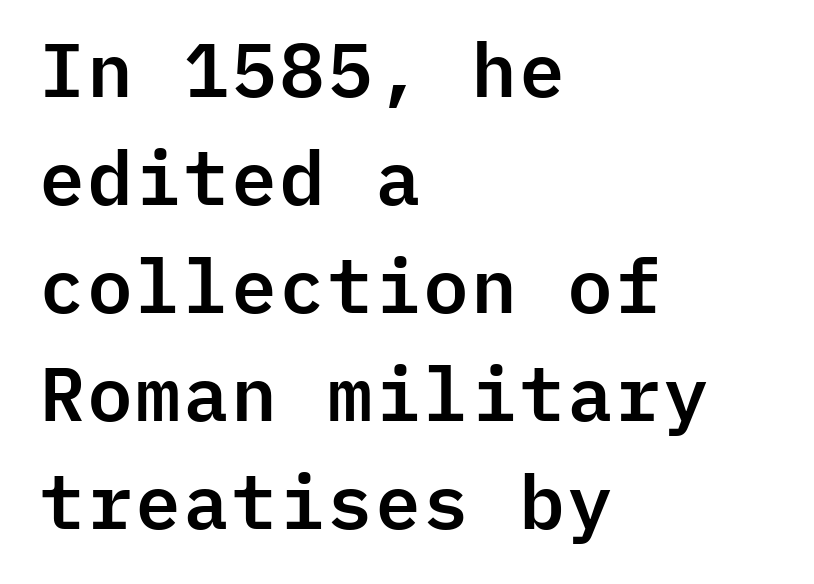
The image shows 75 px sans-serif type, upright, monospaced; set left-aligned, normal line spacing (1.44x), normal letter spacing, not underlined; low stroke contrast and a medium x-height.
